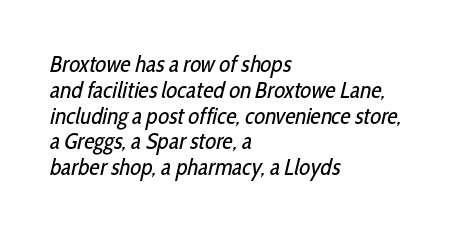
The image shows 23 px text type; set left-aligned, tight line spacing (1.12x), normal letter spacing, not underlined.
